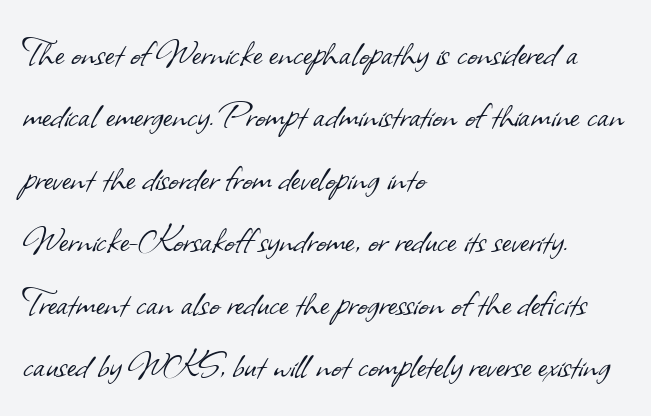
Stroke terminals: plain, sans-serif. The glyphs are unaccompanied by any horizontal stroke below them. Proportional: the letters do not fall into vertical columns. The line-height multiplier appears to be the usual default. These lines keep a tight, regular rhythm from letter to letter.
